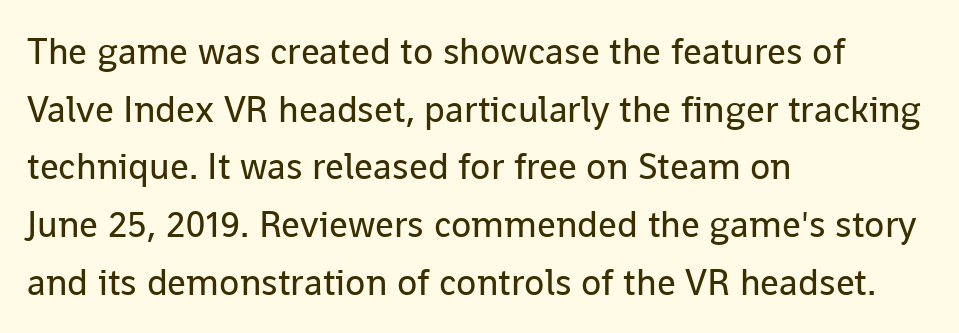
Q: Is the text bold? A: No.
Q: Is the text italic (slanted)? A: No, it is upright.
Q: Is the typeface a serif or a sans-serif typeface? A: Sans-serif.
Q: Is the text underlined? A: No.
Q: How is the paragraph aligned? A: Left-aligned.
Q: Is the spacing between letters normal or unusually wide? A: Normal.
Q: Is the spacing between lines tight, normal or loose? A: Normal.
Q: Width (condensed, normal, or wide)? A: Normal.
Q: Stroke contrast? A: Low.
Q: x-height? A: Medium.
Q: Monospaced? A: No.
